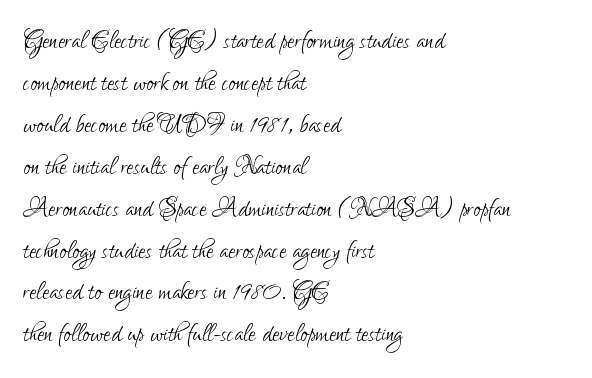
{"serif": "no", "bold": "no", "weight": "light", "width": "condensed", "stroke_contrast": "low", "x_height": "small", "monospaced": "no", "underline": "no", "align": "left", "line_spacing": "normal", "line_spacing_ratio": 1.27, "letter_spacing": "normal", "letter_spacing_em": 0.0, "glyph_px": 33}
